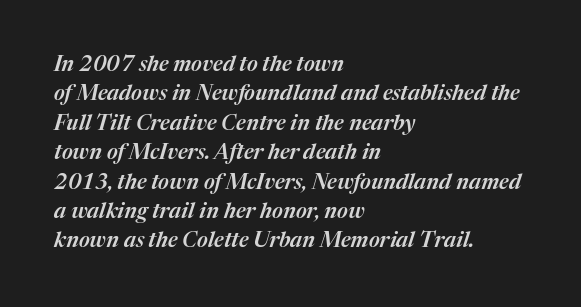
Is the block centered? No — it sits flush against the left margin. Spacing between characters is what you'd get straight out of the box. Does the leading feel generous? No, just average. Looking at the ascenders, they clearly lean. Descenders are the only things crossing below the line.
